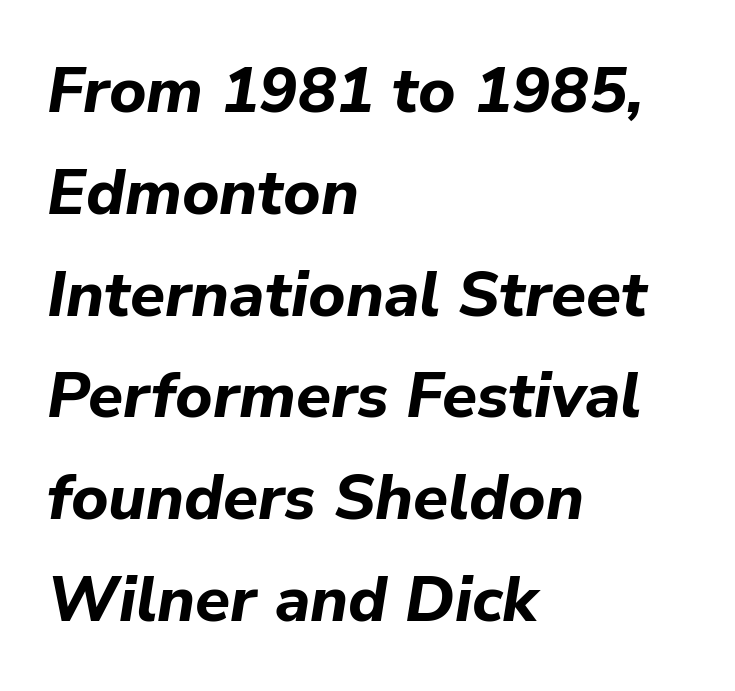
{"italic": "yes", "lean": "right", "slant_degrees": 9, "bold": "yes", "weight": "bold", "width": "normal", "stroke_contrast": "low", "x_height": "medium", "monospaced": "no", "underline": "no", "align": "left", "line_spacing": "normal", "line_spacing_ratio": 1.59, "letter_spacing": "normal", "letter_spacing_em": 0.0, "glyph_px": 64}
